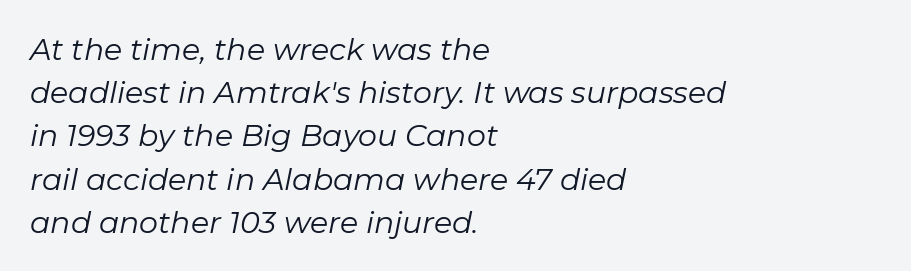
{"italic": "yes", "lean": "right", "slant_degrees": 11, "bold": "no", "weight": "regular", "width": "normal", "stroke_contrast": "low", "x_height": "medium", "monospaced": "no", "underline": "no", "align": "left", "line_spacing": "normal", "line_spacing_ratio": 1.44, "letter_spacing": "normal", "letter_spacing_em": 0.0, "glyph_px": 30}
